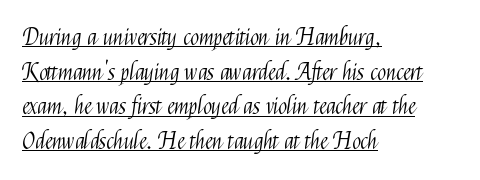
Q: Is the text bold? A: No.
Q: Is the text italic (slanted)? A: Yes.
Q: Is the text underlined? A: Yes.
Q: How is the paragraph aligned? A: Left-aligned.
Q: Is the spacing between letters normal or unusually wide? A: Normal.
Q: Is the spacing between lines tight, normal or loose? A: Normal.
